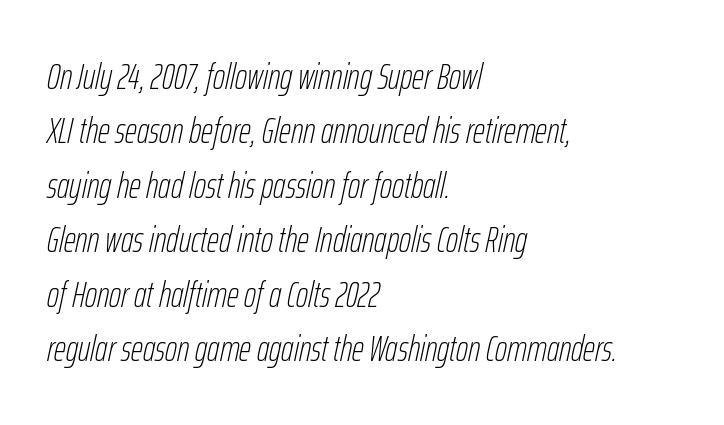
{"italic": "yes", "lean": "right", "slant_degrees": 12, "bold": "no", "weight": "thin", "width": "condensed", "stroke_contrast": "low", "x_height": "medium", "monospaced": "no", "underline": "no", "align": "left", "line_spacing": "normal", "line_spacing_ratio": 1.47, "letter_spacing": "normal", "letter_spacing_em": 0.0, "glyph_px": 37}
